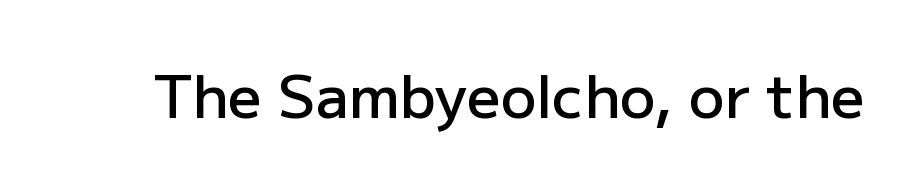
Q: Is the text bold? A: Semi-bold.
Q: Is the text italic (slanted)? A: No, it is upright.
Q: Is the typeface a serif or a sans-serif typeface? A: Sans-serif.
Q: Is the text underlined? A: No.
Q: Is the spacing between letters normal or unusually wide? A: Normal.
Q: Width (condensed, normal, or wide)? A: Normal.
Q: Stroke contrast? A: Low.
Q: x-height? A: Medium.
Q: Monospaced? A: No.
